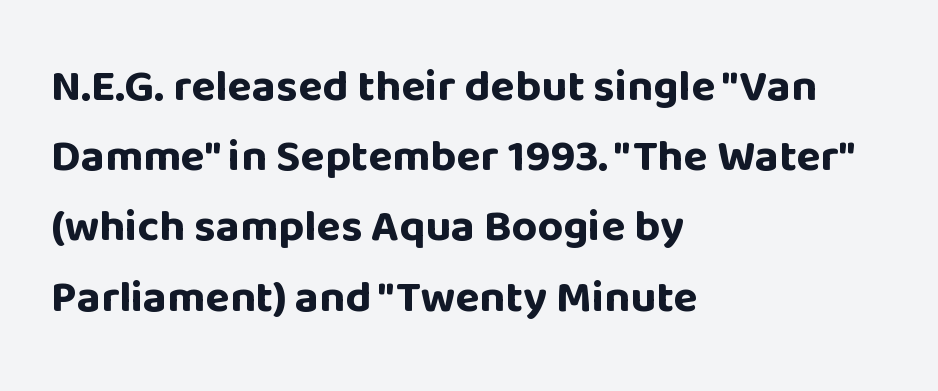
A typesetter would label this face a sans. As a designer I'd log this as weight 700, bold. Does the lettering tilt? It doesn't — this is upright. In CSS terms this would be text-align: left. Do the characters align in a grid? No, the font is proportional.
